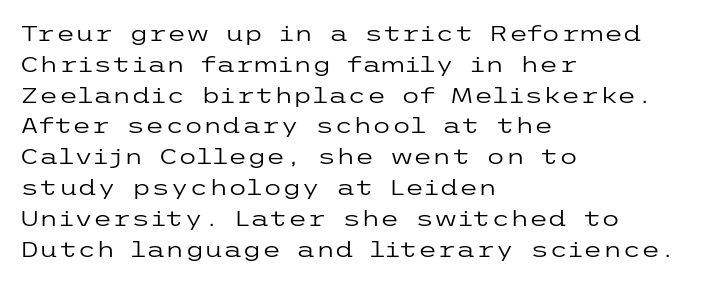
Q: Is the text bold? A: No.
Q: Is the text italic (slanted)? A: No, it is upright.
Q: Is the text underlined? A: No.
Q: How is the paragraph aligned? A: Left-aligned.
Q: Is the spacing between letters normal or unusually wide? A: Normal.
Q: Is the spacing between lines tight, normal or loose? A: Normal.
